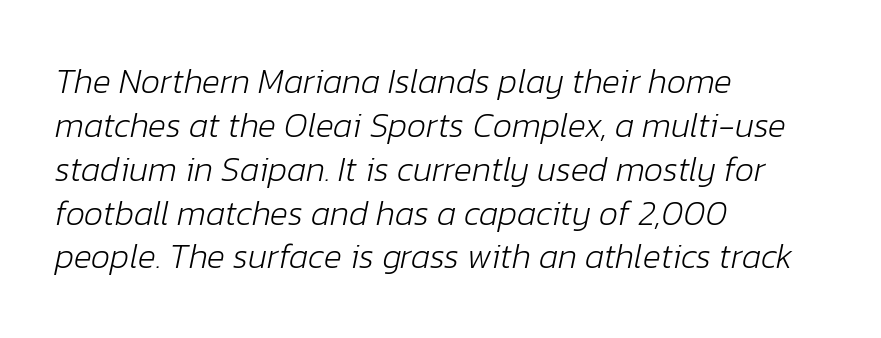
The image shows 34 px light type, italic (leaning right); set left-aligned, normal line spacing (1.29x), normal letter spacing, not underlined; low stroke contrast and a medium x-height.
